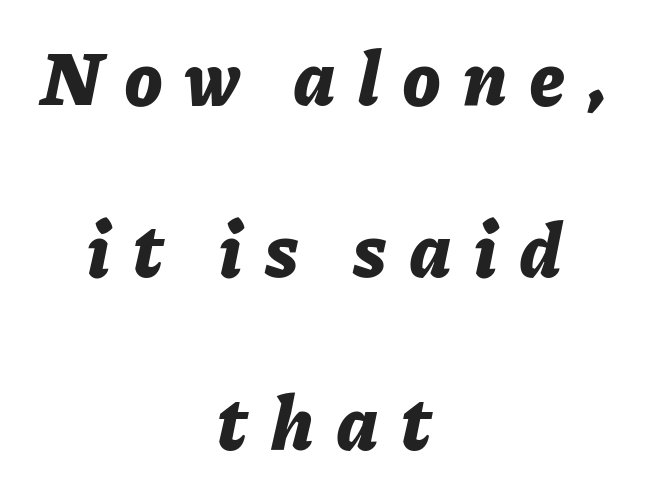
This is oblique type, the kind used for emphasis or titles. Alignment: centered. Students, note that the glyphs here are deliberately spaced far apart. This sample trades compactness for vertical openness between lines. Bold? Absolutely — the strokes are thick and heavy. These lines are rendered in a variable-pitch font.
